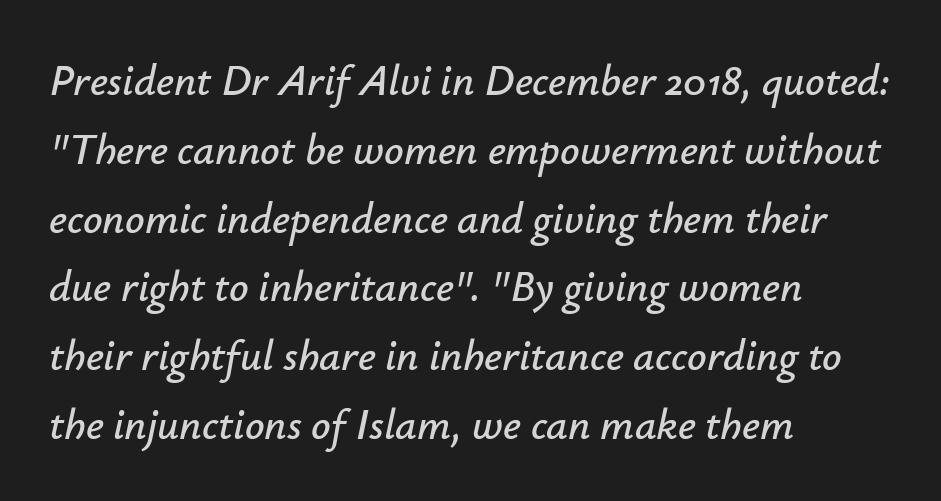
The image shows 43 px text type, italic (leaning right); set left-aligned, normal line spacing (1.6x), normal letter spacing, not underlined; low stroke contrast and a small x-height.
